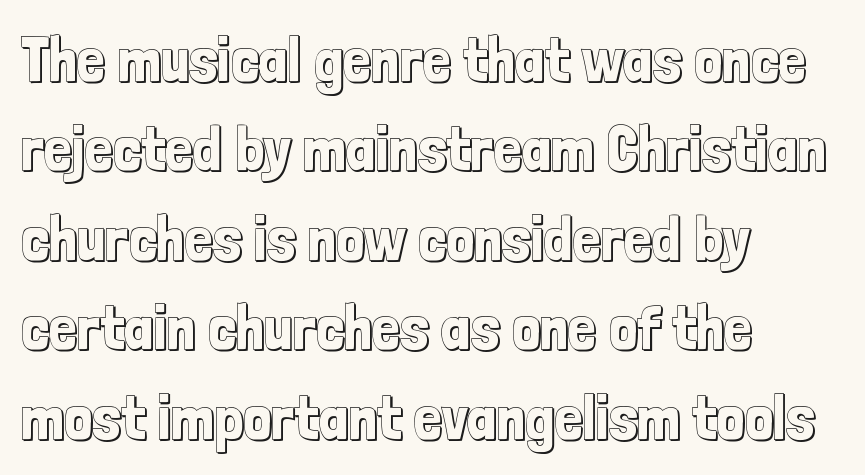
Normally led — the rows are evenly, conventionally spaced. The letters stand upright; this is a roman face. A typesetter would call this zero additional tracking. This rendering uses left alignment, leaving the right contour irregular. Each letter keeps its own natural width here, so spacing adapts to shape.
